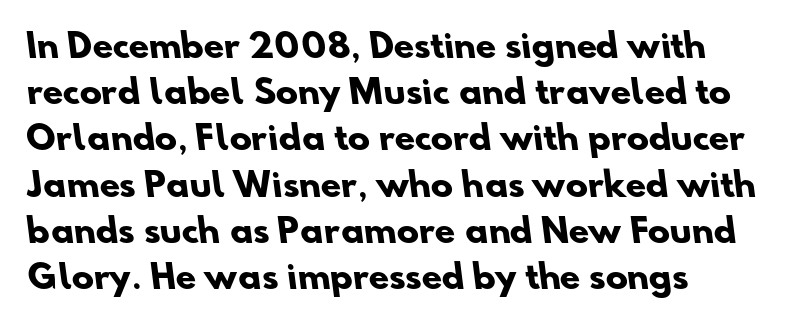
Q: Is the text bold? A: Yes.
Q: Is the typeface a serif or a sans-serif typeface? A: Sans-serif.
Q: Is the text underlined? A: No.
Q: Is the spacing between letters normal or unusually wide? A: Normal.
Q: Is the spacing between lines tight, normal or loose? A: Normal.
Q: Width (condensed, normal, or wide)? A: Normal.
Q: Stroke contrast? A: Low.
Q: x-height? A: Small.
Q: Monospaced? A: No.
